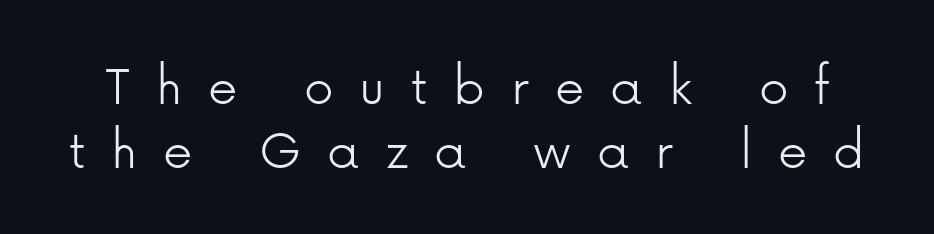
The strip under each line holds only bare page. Caption: expanded tracking, letters set apart. No letter is thick-stroked: the sample isn't bold. Observe the absence of serifs on each vertical stroke in this sample. You can tell it's not italic because the verticals are truly vertical.
